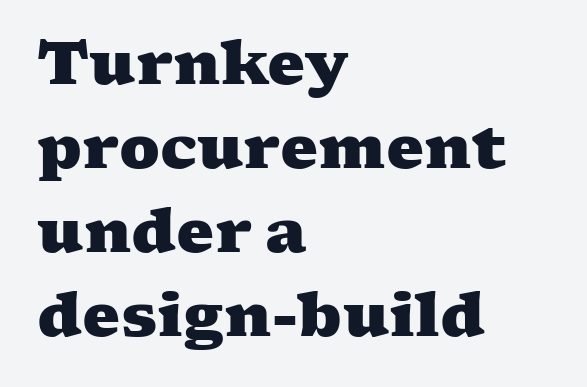
{"serif": "yes", "bold": "yes", "weight": "heavy", "width": "wide", "stroke_contrast": "medium", "x_height": "medium", "monospaced": "no", "underline": "no", "align": "left", "line_spacing": "normal", "line_spacing_ratio": 1.4, "letter_spacing": "normal", "letter_spacing_em": 0.0, "glyph_px": 60}
